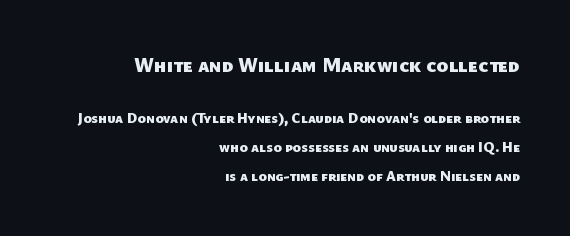
The image shows 20 px bold type; set right-aligned, loose line spacing (2.08x), normal letter spacing, not underlined; the first (top) block is 1.43x larger.
